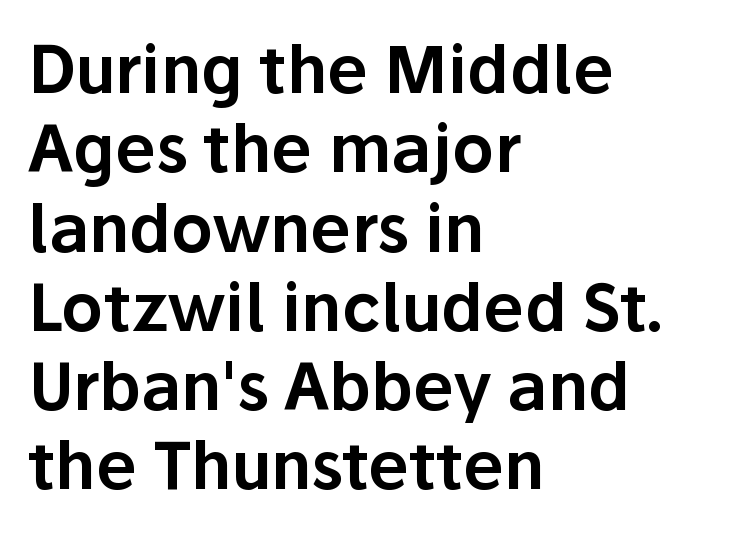
The image shows 65 px sans-serif type, upright; set left-aligned, line spacing 1.22x, normal letter spacing, not underlined; low stroke contrast and a medium x-height.
